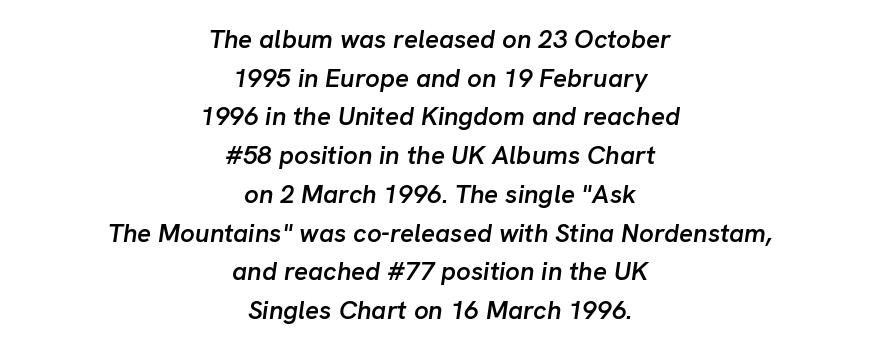
The letters sit at their default tracking, neither squeezed nor spread. Slanted lettering throughout. The passage is arranged like a title page — every line centered. Check under the words: just untouched page. Evenly set lines give the paragraph a standard silhouette. The face used here is a semibold: visibly heavier than regular, lighter than bold.
